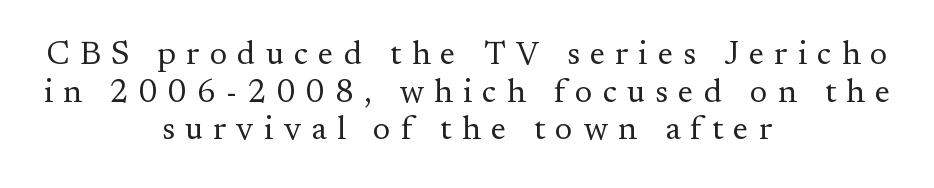
Q: Is the text bold? A: No.
Q: Is the text italic (slanted)? A: No, it is upright.
Q: Is the typeface a serif or a sans-serif typeface? A: Serif.
Q: Is the text underlined? A: No.
Q: How is the paragraph aligned? A: Centered.
Q: Is the spacing between letters normal or unusually wide? A: Unusually wide.
Q: Is the spacing between lines tight, normal or loose? A: Tight.
Q: Width (condensed, normal, or wide)? A: Normal.
Q: Stroke contrast? A: Medium.
Q: x-height? A: Small.
Q: Monospaced? A: No.
